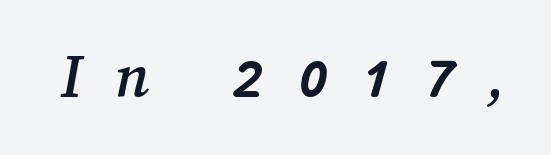
The passage shown is not underscored anywhere. There is plenty of visible air inserted between adjacent glyphs. A typesetter would call this proportional, since set widths differ per character.
